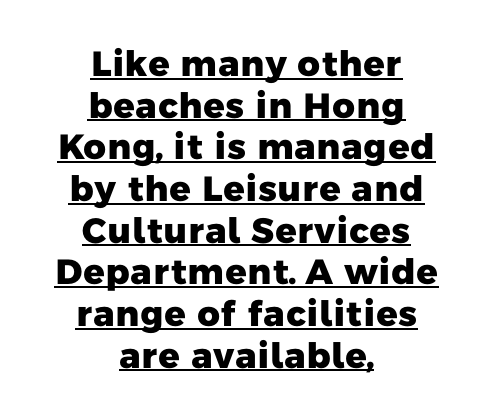
The image shows 35 px heavy sans-serif type; set centered, line spacing 1.19x, normal letter spacing, underlined; low stroke contrast and a medium x-height.
